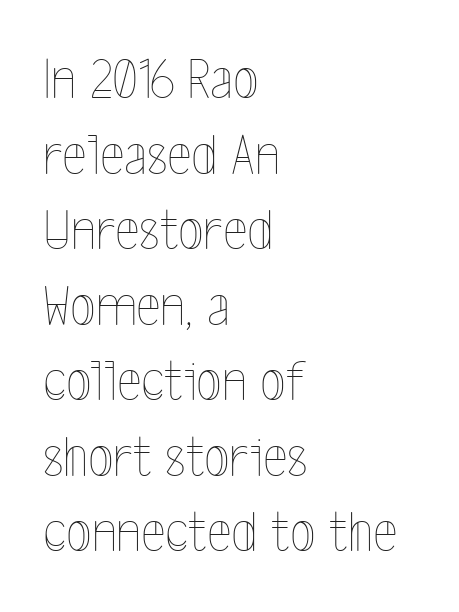
Q: Is the text bold? A: No.
Q: Is the text italic (slanted)? A: No, it is upright.
Q: Is the text underlined? A: No.
Q: How is the paragraph aligned? A: Left-aligned.
Q: Is the spacing between letters normal or unusually wide? A: Normal.
Q: Is the spacing between lines tight, normal or loose? A: Normal.
Q: Width (condensed, normal, or wide)? A: Condensed.
Q: x-height? A: Medium.
Q: Monospaced? A: No.
